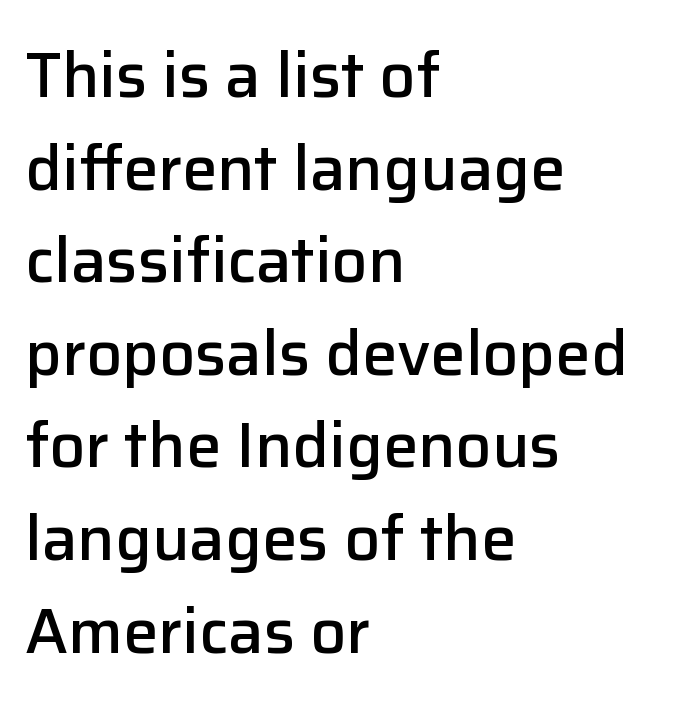
Vertical strokes here are truly vertical. Here the glyphs are tracked normally, forming tight word shapes. Moderately thickened strokes mark this as semibold type. The face used here is proportionally spaced, like ordinary book or web type.
